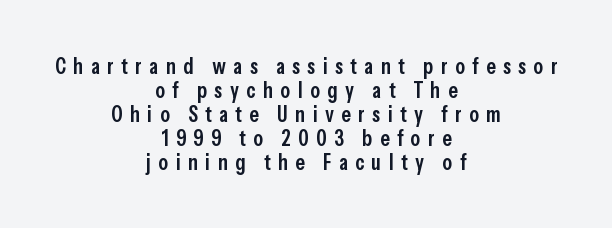
Q: Is the text bold? A: Semi-bold.
Q: Is the text italic (slanted)? A: No, it is upright.
Q: Is the text underlined? A: No.
Q: How is the paragraph aligned? A: Centered.
Q: Is the spacing between letters normal or unusually wide? A: Unusually wide.
Q: Is the spacing between lines tight, normal or loose? A: Tight.
